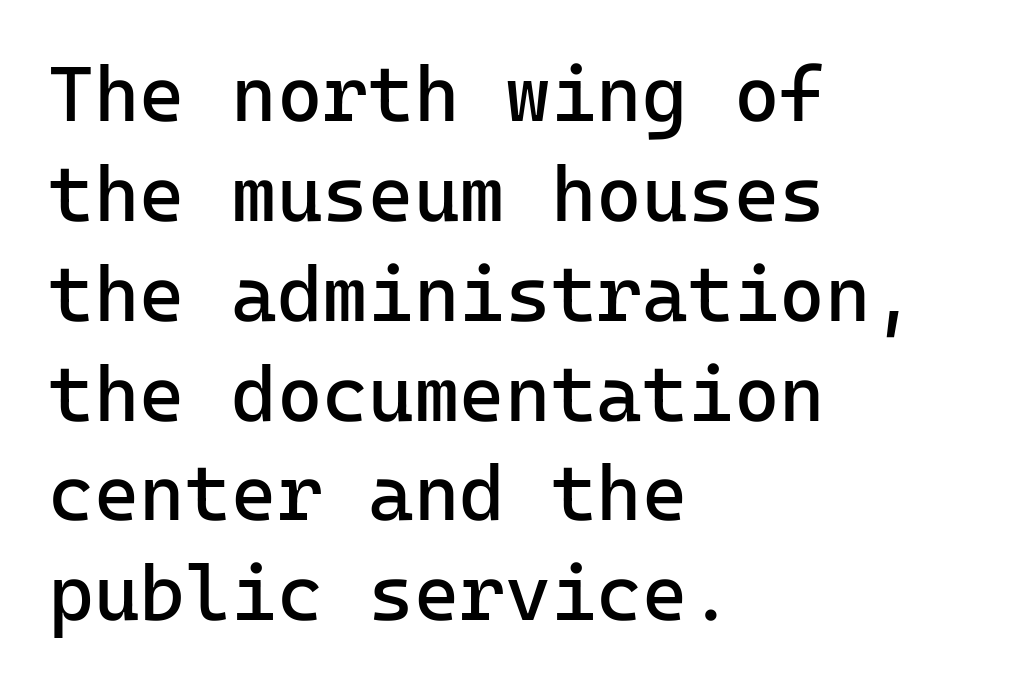
This sample uses an upright cut, with every glyph sitting square on the baseline. Short and long lines alike share a common starting point at left. Every character here occupies the same horizontal width, giving the sample a typewriter-like rhythm. The passage shown stacks its lines at a standard gap. The font sits on the lighter half of the weight spectrum, regular included.
